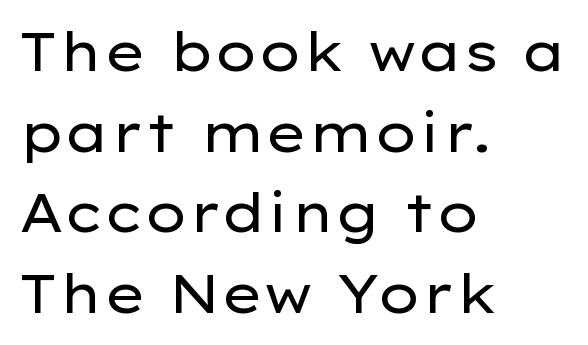
The image shows 53 px regular-weight, wide sans-serif type, upright; set left-aligned, normal line spacing (1.52x), normal letter spacing, not underlined; low stroke contrast and a medium x-height.
